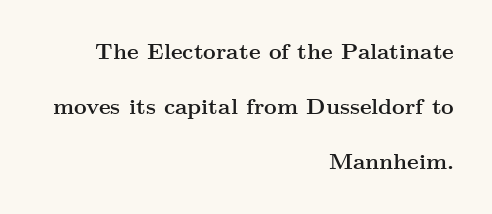
The strokes are fattened all the way to bold. Just letters on the line, the space beneath them empty. The designer dialed line spacing up above the default. Compared with typical body copy, the letter spacing here is the same.
